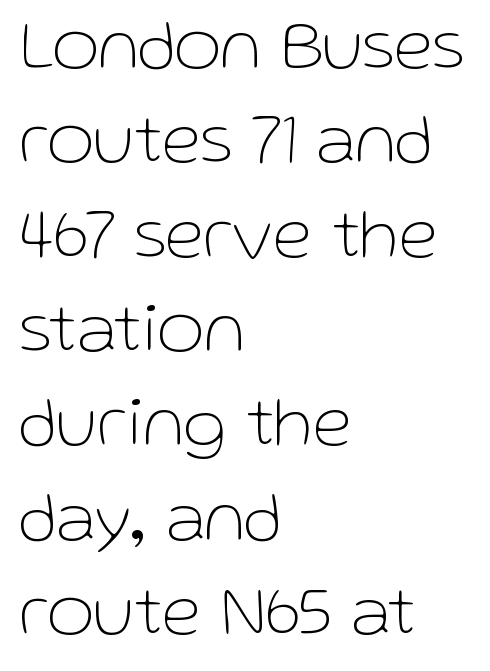
{"serif": "no", "italic": "no", "bold": "no", "weight": "thin", "width": "normal", "stroke_contrast": "low", "x_height": "medium", "monospaced": "no", "underline": "no", "align": "left", "line_spacing": "normal", "line_spacing_ratio": 1.31, "letter_spacing": "normal", "letter_spacing_em": 0.0, "glyph_px": 72}
